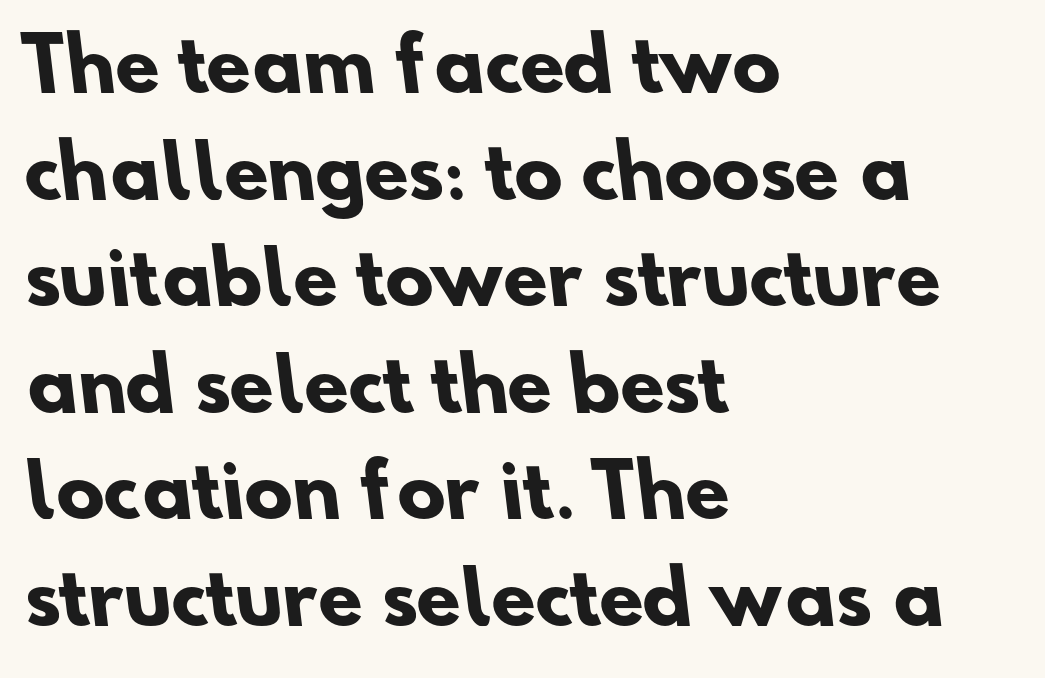
{"serif": "no", "bold": "yes", "weight": "heavy", "width": "normal", "stroke_contrast": "low", "x_height": "small", "monospaced": "no", "underline": "no", "align": "left", "line_spacing": "normal", "line_spacing_ratio": 1.48, "letter_spacing": "normal", "letter_spacing_em": 0.0, "glyph_px": 72}
